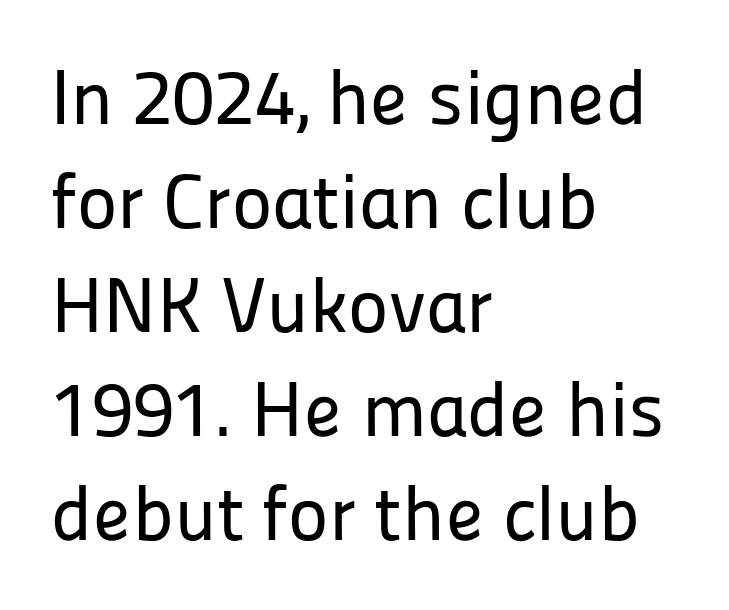
{"serif": "no", "italic": "no", "width": "normal", "stroke_contrast": "low", "x_height": "medium", "monospaced": "no", "underline": "no", "align": "left", "line_spacing": "normal", "line_spacing_ratio": 1.35, "letter_spacing": "normal", "letter_spacing_em": 0.0, "glyph_px": 77}
